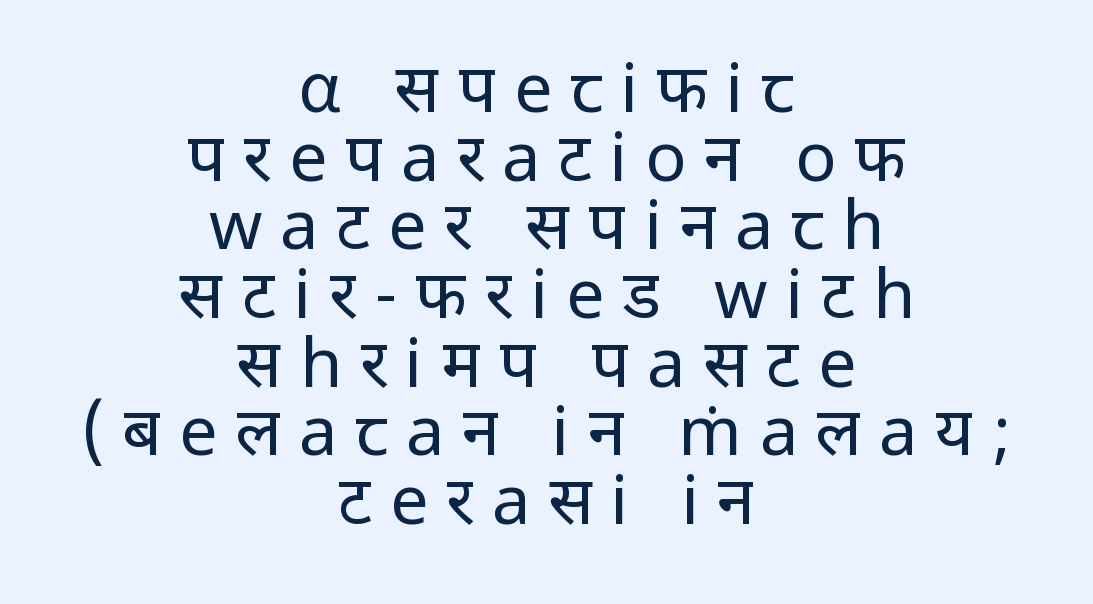
The image shows 68 px regular-weight sans-serif type, upright; set centered, tight line spacing (1.01x), unusually wide letter spacing (+0.26 em), not underlined; low stroke contrast and a medium x-height.
